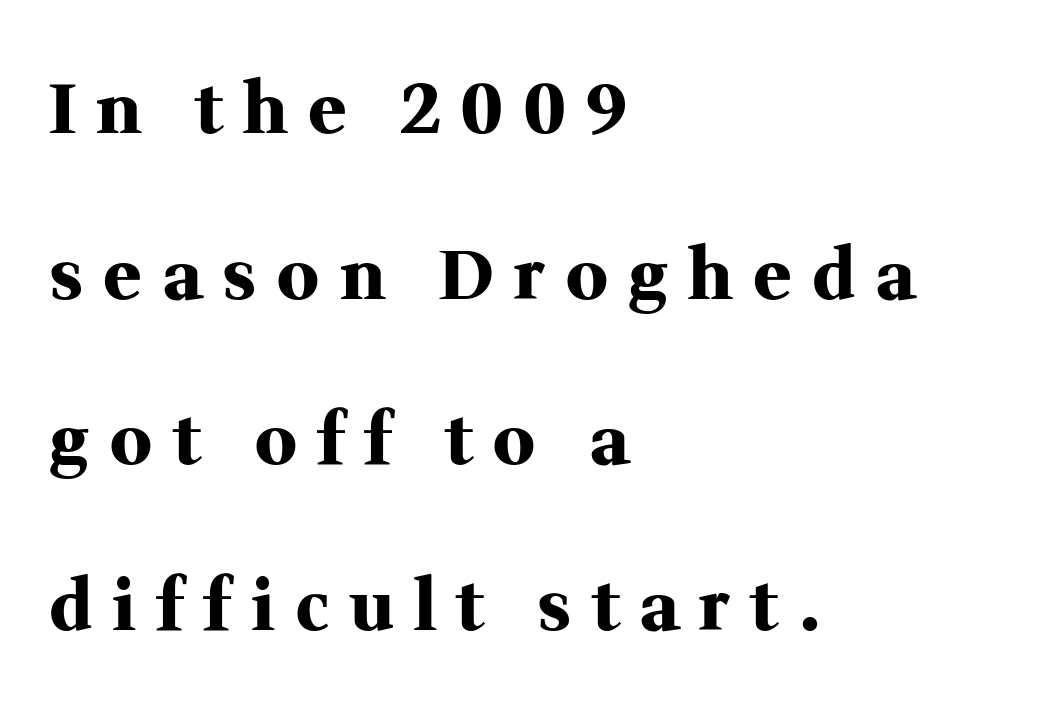
Q: Is the text bold? A: Yes.
Q: Is the text italic (slanted)? A: No, it is upright.
Q: Is the typeface a serif or a sans-serif typeface? A: Serif.
Q: Is the text underlined? A: No.
Q: How is the paragraph aligned? A: Left-aligned.
Q: Is the spacing between letters normal or unusually wide? A: Unusually wide.
Q: Is the spacing between lines tight, normal or loose? A: Loose.
Q: Width (condensed, normal, or wide)? A: Normal.
Q: Stroke contrast? A: Medium.
Q: x-height? A: Medium.
Q: Monospaced? A: No.
